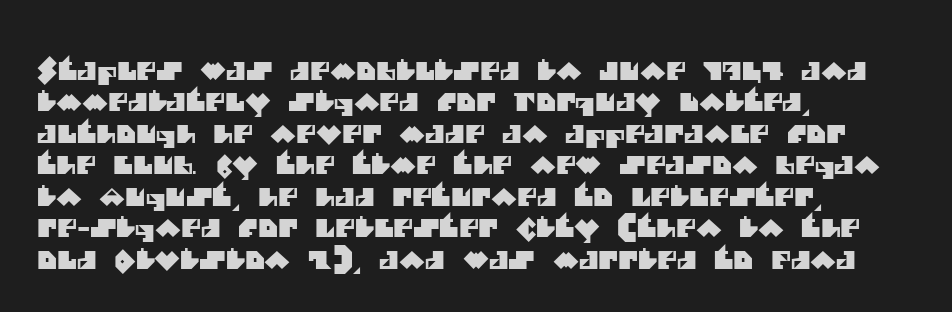
The image shows 24 px text type; set left-aligned, normal line spacing (1.31x), normal letter spacing, not underlined.
